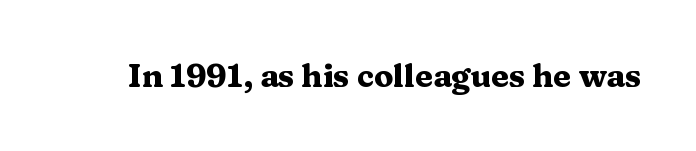
In terms of letterspacing, this is plain default setting. These lines are rendered in a variable-pitch font. Has an underline been added? It has not. This is the regular roman posture of the typeface. The passage shown is typeset with a serif family. The characters look thick and weighty, a clear bold.
